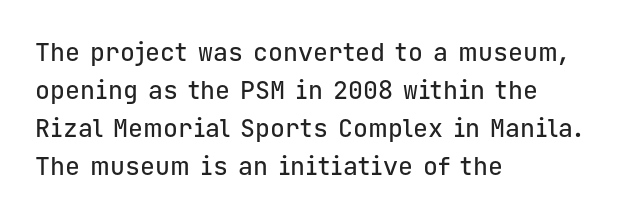
The image shows 25 px text type, upright; set left-aligned, normal line spacing (1.52x), normal letter spacing, not underlined.
